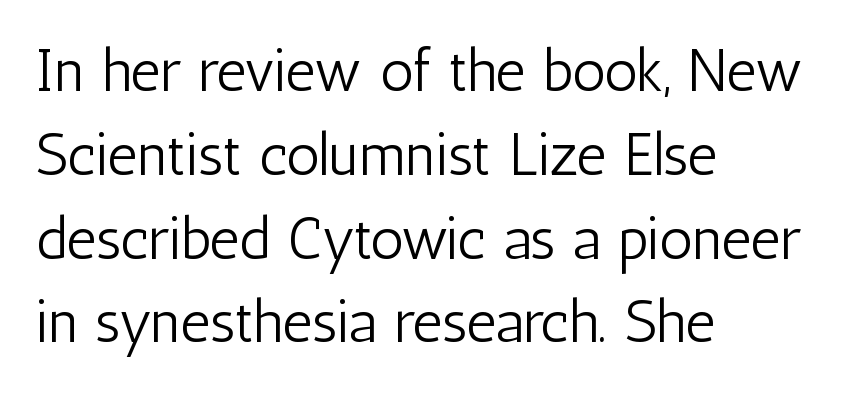
{"serif": "no", "italic": "no", "bold": "no", "weight": "light", "width": "condensed", "stroke_contrast": "low", "x_height": "medium", "monospaced": "no", "underline": "no", "align": "left", "line_spacing": "normal", "line_spacing_ratio": 1.42, "letter_spacing": "normal", "letter_spacing_em": 0.0, "glyph_px": 59}
